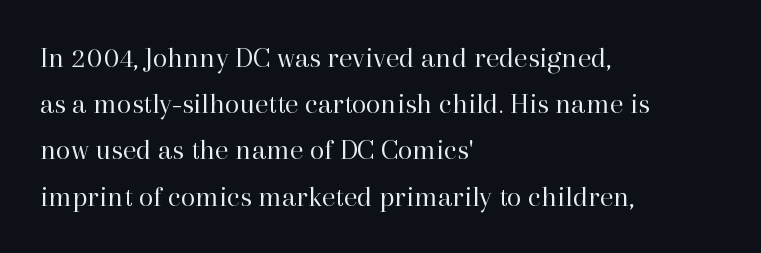
Q: Is the text bold? A: No.
Q: Is the text italic (slanted)? A: No, it is upright.
Q: Is the typeface a serif or a sans-serif typeface? A: Serif.
Q: Is the text underlined? A: No.
Q: How is the paragraph aligned? A: Left-aligned.
Q: Is the spacing between letters normal or unusually wide? A: Normal.
Q: Is the spacing between lines tight, normal or loose? A: Normal.
Q: Width (condensed, normal, or wide)? A: Normal.
Q: Stroke contrast? A: High.
Q: x-height? A: Medium.
Q: Monospaced? A: No.
